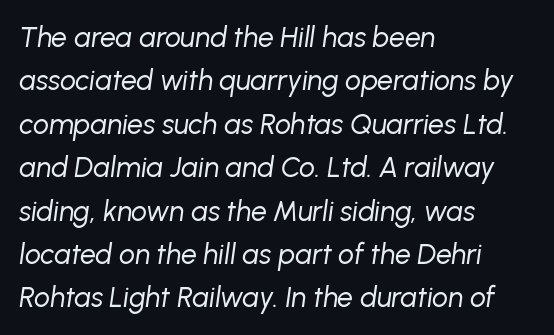
The image shows 28 px regular-weight type, italic (leaning right); set left-aligned, normal line spacing (1.55x), normal letter spacing, not underlined; low stroke contrast and a medium x-height.
